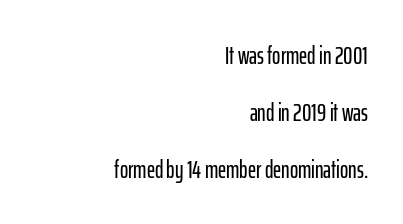
Q: Is the text italic (slanted)? A: No, it is upright.
Q: Is the text underlined? A: No.
Q: How is the paragraph aligned? A: Right-aligned.
Q: Is the spacing between letters normal or unusually wide? A: Normal.
Q: Is the spacing between lines tight, normal or loose? A: Loose.
